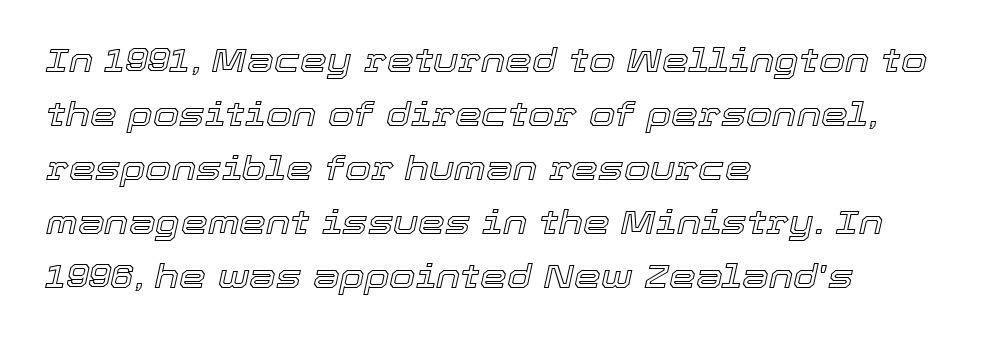
Type without underlining. These lines are rendered in a variable-pitch font. Standard letterfit; no display-style spreading of the glyphs. Which margin do the lines hug? The left one — the right edge is uneven.
